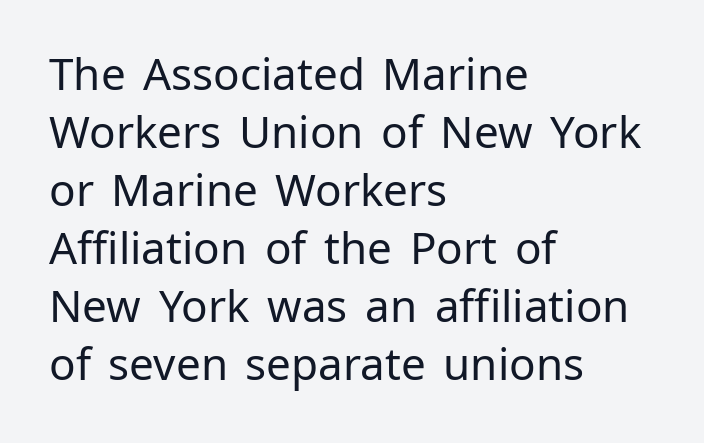
{"serif": "no", "italic": "no", "bold": "no", "weight": "regular", "width": "normal", "stroke_contrast": "low", "x_height": "medium", "monospaced": "no", "underline": "no", "align": "left", "line_spacing": "normal", "line_spacing_ratio": 1.32, "letter_spacing": "normal", "letter_spacing_em": 0.0, "glyph_px": 44}
